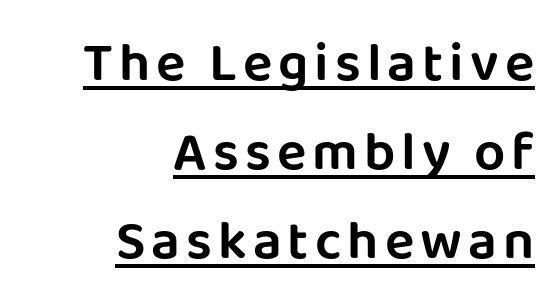
The image shows 55 px sans-serif type, upright; set right-aligned, normal line spacing (1.62x), underlined; low stroke contrast and a large x-height.
